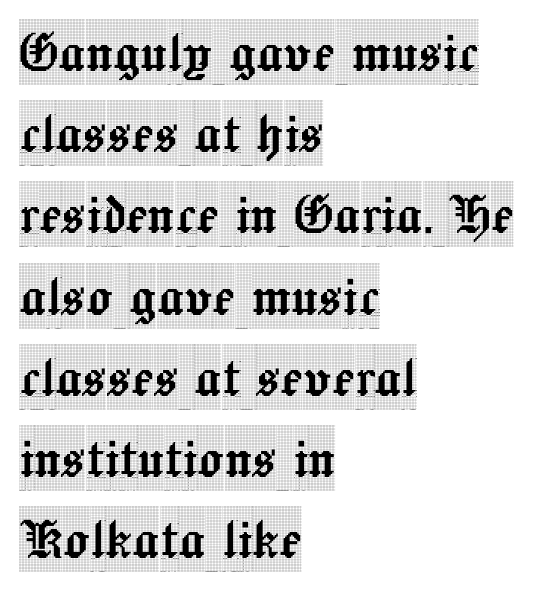
The axis of the letterforms is exactly vertical. Standard letterfit; no display-style spreading of the glyphs. Type without underlining. You could not count columns in this text — the font is proportionally spaced.
